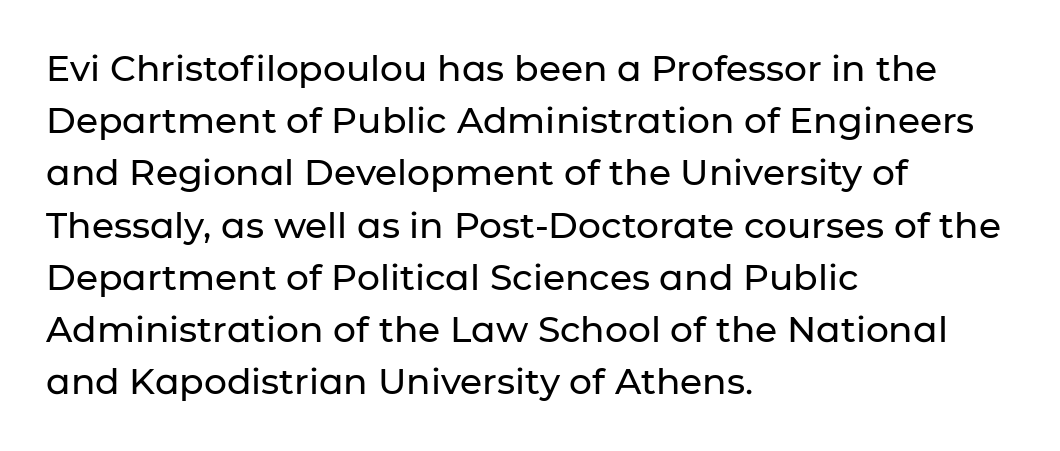
No extra tracking has been applied to these lines. These lines are composed in type without serifs. The vertical gap from one line to the next is medium. Is this a fixed-width face? No — the glyphs have proportional, varying widths. Italic: no, the glyphs are upright roman. The text block is weighted toward the left margin, trailing off unevenly rightward.
